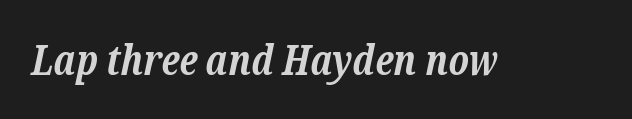
Q: Is the text bold? A: Yes.
Q: Is the text italic (slanted)? A: Yes, it leans right by about 12 degrees.
Q: Is the typeface a serif or a sans-serif typeface? A: Serif.
Q: Is the text underlined? A: No.
Q: Is the spacing between letters normal or unusually wide? A: Normal.
Q: Width (condensed, normal, or wide)? A: Normal.
Q: Stroke contrast? A: Low.
Q: x-height? A: Medium.
Q: Monospaced? A: No.
